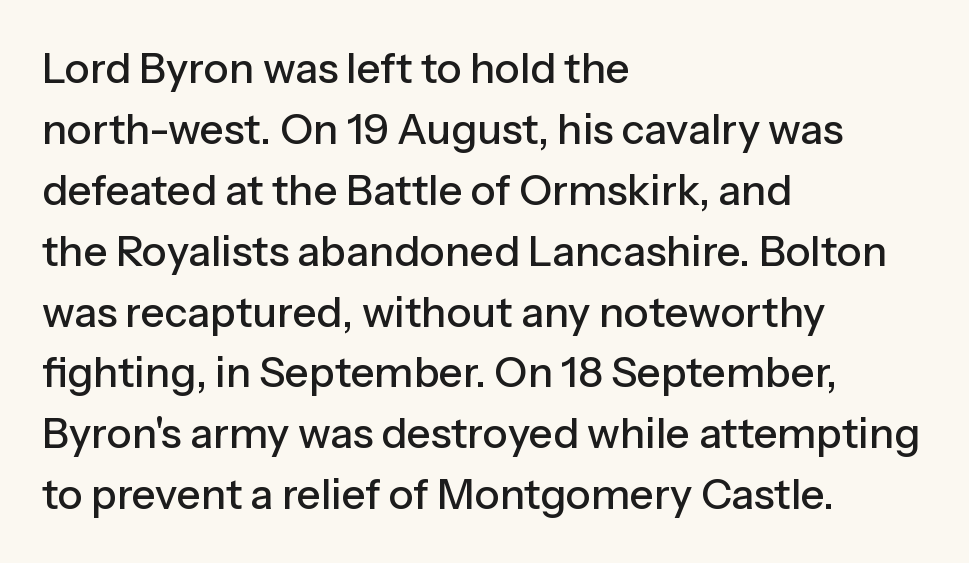
{"serif": "no", "italic": "no", "width": "normal", "stroke_contrast": "low", "x_height": "medium", "monospaced": "no", "underline": "no", "align": "left", "line_spacing": "normal", "line_spacing_ratio": 1.45, "letter_spacing": "normal", "letter_spacing_em": 0.0, "glyph_px": 42}
